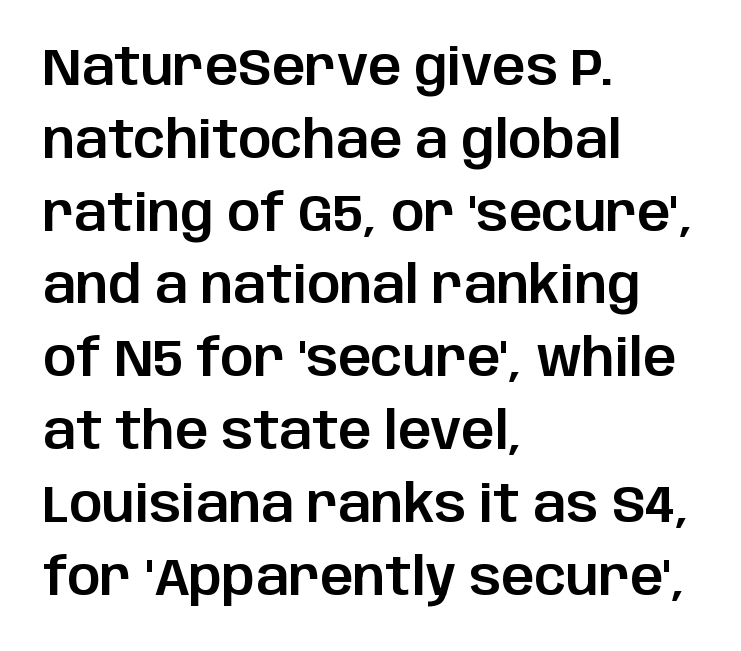
{"serif": "no", "italic": "no", "width": "normal", "stroke_contrast": "low", "x_height": "large", "monospaced": "no", "underline": "no", "align": "left", "line_spacing": "normal", "line_spacing_ratio": 1.4, "letter_spacing": "normal", "letter_spacing_em": 0.0, "glyph_px": 52}
